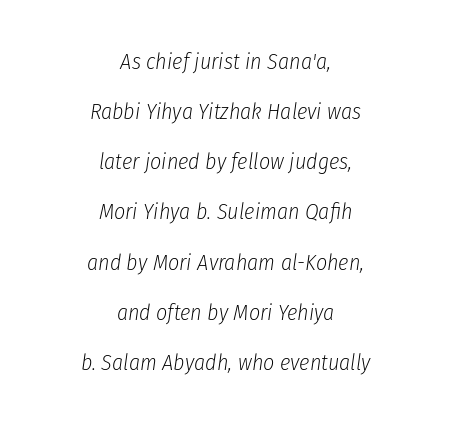
The image shows 22 px text type, italic (leaning right); set centered, loose line spacing (2.28x), normal letter spacing, not underlined.
